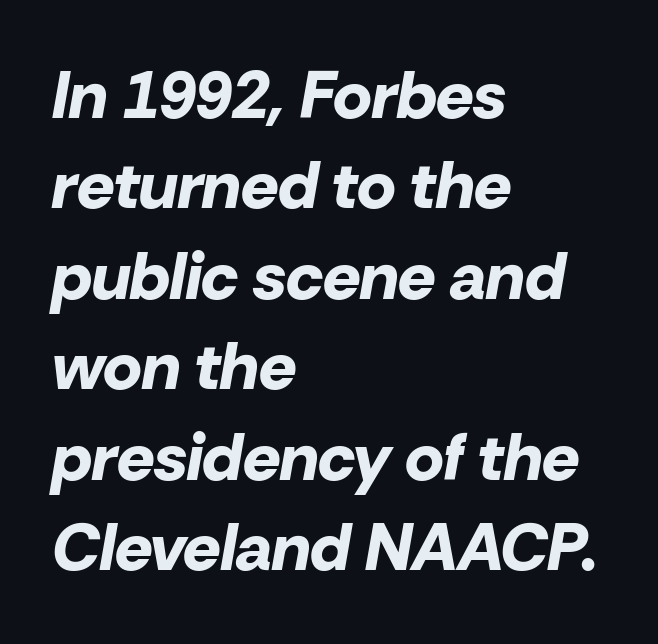
{"italic": "yes", "lean": "right", "slant_degrees": 10, "bold": "yes", "weight": "bold", "width": "normal", "stroke_contrast": "low", "x_height": "medium", "monospaced": "no", "underline": "no", "align": "left", "line_spacing": "normal", "line_spacing_ratio": 1.37, "letter_spacing": "normal", "letter_spacing_em": 0.0, "glyph_px": 66}
